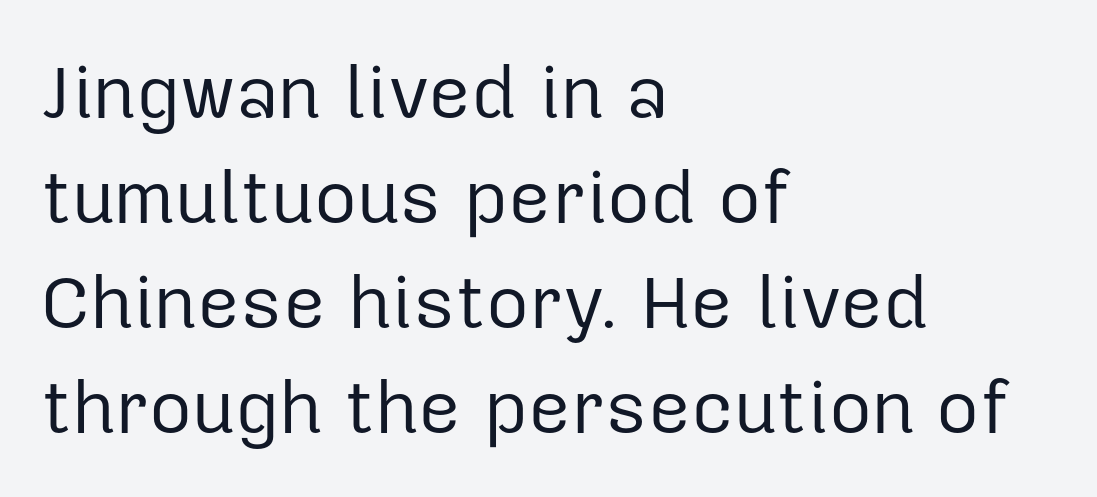
The image shows 74 px regular-weight sans-serif type, upright; set left-aligned, normal line spacing (1.42x), normal letter spacing, not underlined; low stroke contrast and a medium x-height.
